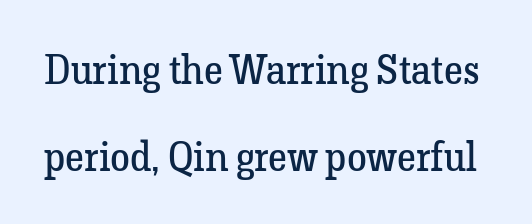
Regarding leading, the lines here are spaced well apart. Varying glyph widths throughout — classic text-font behaviour. Look at the tracking — it's just the regular setting, nothing added. Does the type have serifs? Yes, each stem ends in a small foot. The face looks like a standard text weight, possibly lighter.
